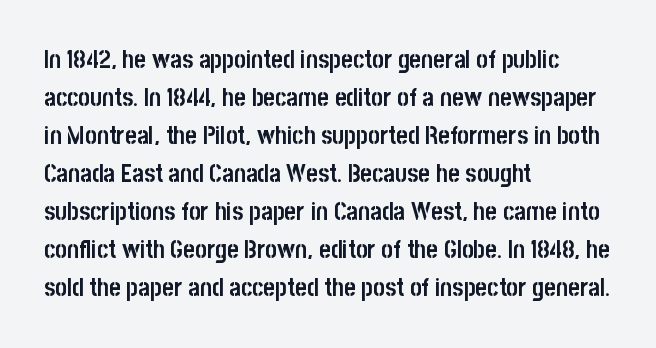
Q: Is the text bold? A: Yes.
Q: Is the text italic (slanted)? A: No, it is upright.
Q: Is the text underlined? A: No.
Q: How is the paragraph aligned? A: Left-aligned.
Q: Is the spacing between letters normal or unusually wide? A: Normal.
Q: Is the spacing between lines tight, normal or loose? A: Normal.
